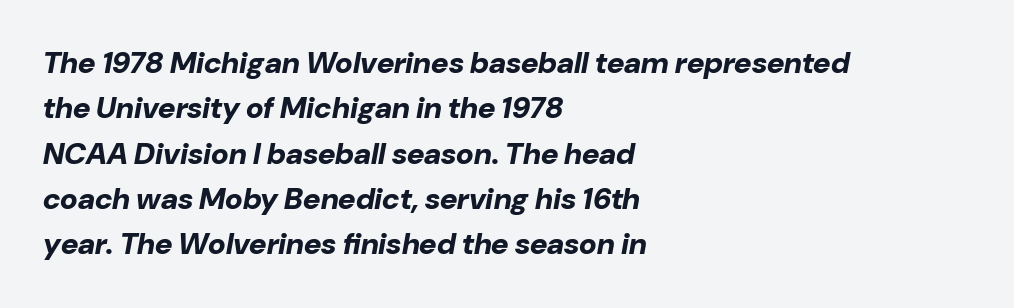
The image shows 30 px bold type, italic (leaning right); set left-aligned, normal line spacing (1.51x), normal letter spacing, not underlined; low stroke contrast and a medium x-height.
